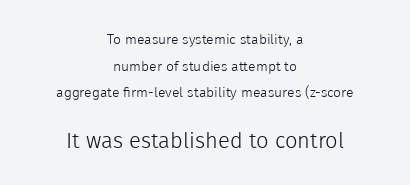
{"italic": "no", "bold": "no", "underline": "no", "align": "center", "line_spacing": "loose", "line_spacing_ratio": 1.9, "letter_spacing": "normal", "letter_spacing_em": 0.0, "larger_block": "second", "size_ratio": 1.57, "glyph_px": 22}
